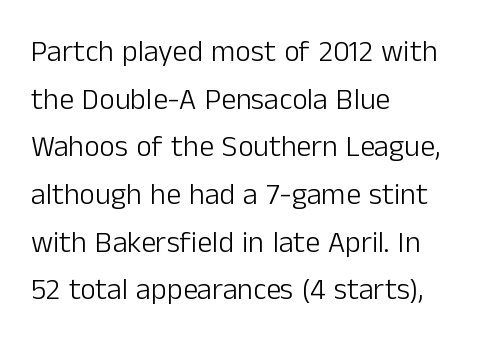
Q: Is the text bold? A: No.
Q: Is the text italic (slanted)? A: No, it is upright.
Q: Is the typeface a serif or a sans-serif typeface? A: Sans-serif.
Q: Is the text underlined? A: No.
Q: How is the paragraph aligned? A: Left-aligned.
Q: Is the spacing between letters normal or unusually wide? A: Normal.
Q: Is the spacing between lines tight, normal or loose? A: Normal.
Q: Width (condensed, normal, or wide)? A: Normal.
Q: Stroke contrast? A: Low.
Q: x-height? A: Medium.
Q: Monospaced? A: No.
